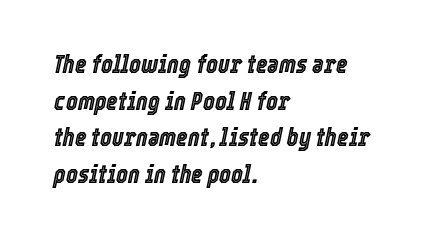
{"italic": "yes", "lean": "right", "slant_degrees": 12, "underline": "no", "align": "left", "line_spacing": "normal", "line_spacing_ratio": 1.47, "letter_spacing": "normal", "letter_spacing_em": 0.0, "glyph_px": 25}
